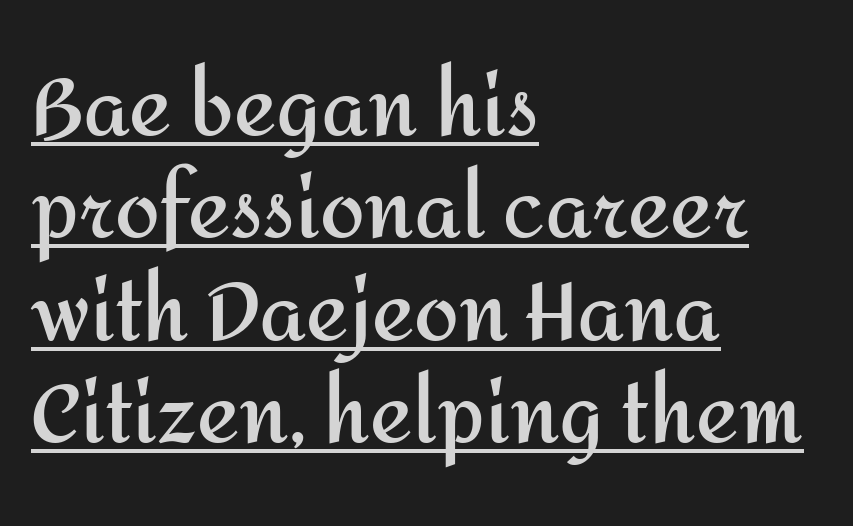
{"serif": "no", "italic": "no", "bold": "yes", "weight": "semibold", "width": "normal", "stroke_contrast": "medium", "x_height": "medium", "monospaced": "no", "underline": "yes", "align": "left", "line_spacing": "normal", "line_spacing_ratio": 1.28, "letter_spacing": "normal", "letter_spacing_em": 0.0, "glyph_px": 80}
